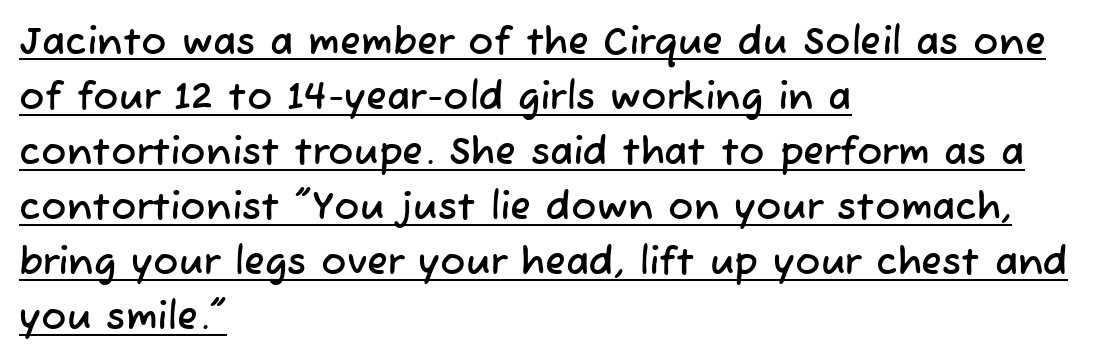
{"serif": "no", "width": "normal", "stroke_contrast": "low", "x_height": "medium", "monospaced": "no", "underline": "yes", "align": "left", "line_spacing": "normal", "line_spacing_ratio": 1.45, "letter_spacing": "normal", "letter_spacing_em": 0.0, "glyph_px": 38}
